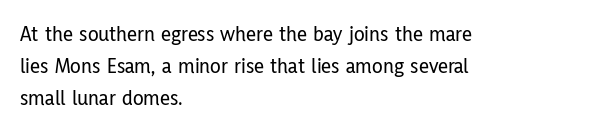
Left-aligned paragraph, ragged on the right. Rendered with straight, roman letterforms. Successive baselines arrive at the customary interval. Descenders are the only things crossing below the line. Is the letter spacing exaggerated? No — it looks like the ordinary default.
